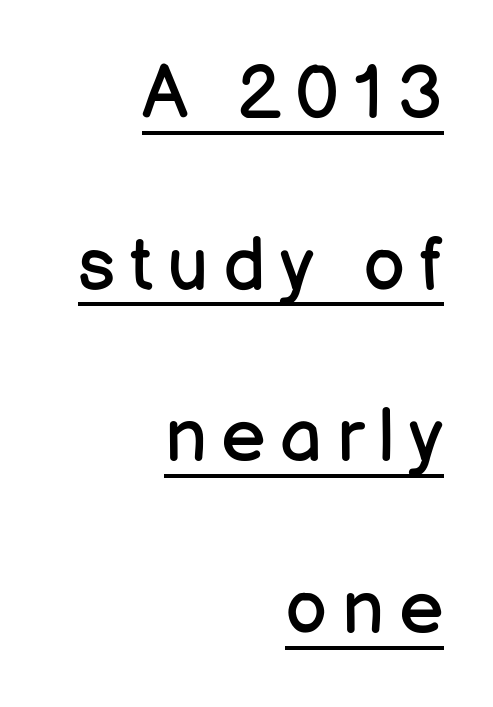
The image shows 75 px regular-weight sans-serif type, upright; set right-aligned, loose line spacing (2.29x), underlined; low stroke contrast and a medium x-height.
